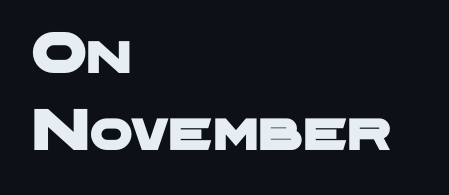
Q: Is the typeface a serif or a sans-serif typeface? A: Sans-serif.
Q: Is the text underlined? A: No.
Q: How is the paragraph aligned? A: Left-aligned.
Q: Is the spacing between letters normal or unusually wide? A: Normal.
Q: Is the spacing between lines tight, normal or loose? A: Normal.
Q: Width (condensed, normal, or wide)? A: Wide.
Q: Stroke contrast? A: Low.
Q: x-height? A: Medium.
Q: Monospaced? A: No.
